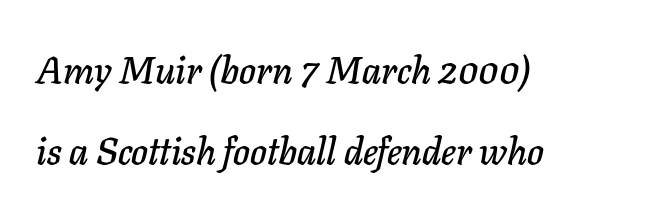
The image shows 38 px text type, italic (leaning right); set left-aligned, loose line spacing (2.12x), normal letter spacing, not underlined; low stroke contrast and a medium x-height.
